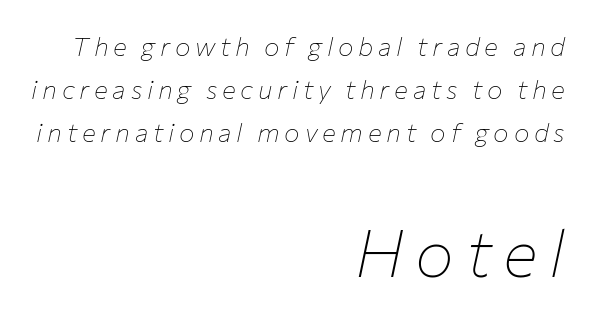
Q: Is the text bold? A: No.
Q: Is the text italic (slanted)? A: Yes, it leans right by about 12 degrees.
Q: Is the text underlined? A: No.
Q: How is the paragraph aligned? A: Right-aligned.
Q: Is the spacing between lines tight, normal or loose? A: Normal.
Q: Which block of text is set in a larger size, the first (top) or the second (bottom)? A: The second (bottom) one.
Q: Width (condensed, normal, or wide)? A: Normal.
Q: Stroke contrast? A: Low.
Q: x-height? A: Medium.
Q: Monospaced? A: No.
